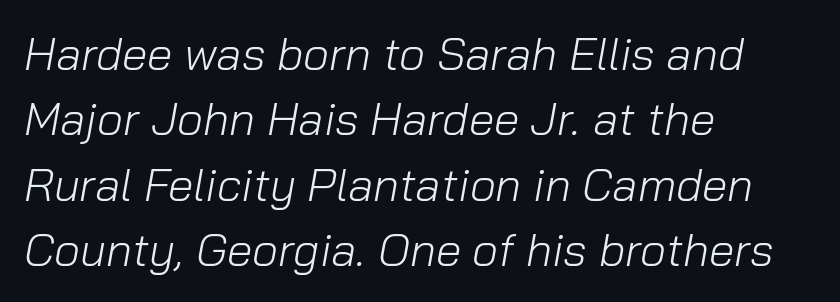
Q: Is the text bold? A: No.
Q: Is the text italic (slanted)? A: Yes, it leans right by about 10 degrees.
Q: Is the text underlined? A: No.
Q: How is the paragraph aligned? A: Left-aligned.
Q: Is the spacing between letters normal or unusually wide? A: Normal.
Q: Is the spacing between lines tight, normal or loose? A: Normal.
Q: Width (condensed, normal, or wide)? A: Normal.
Q: Stroke contrast? A: Low.
Q: x-height? A: Medium.
Q: Monospaced? A: No.
